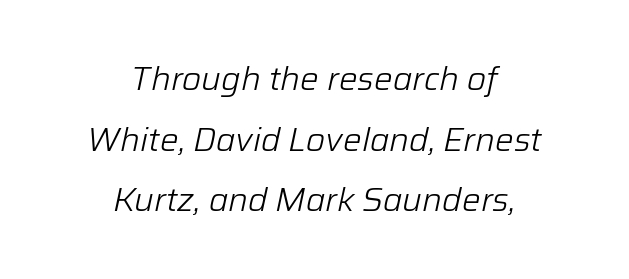
The image shows 33 px light type, italic (leaning right); set centered, line spacing 1.84x, normal letter spacing, not underlined; low stroke contrast and a medium x-height.
